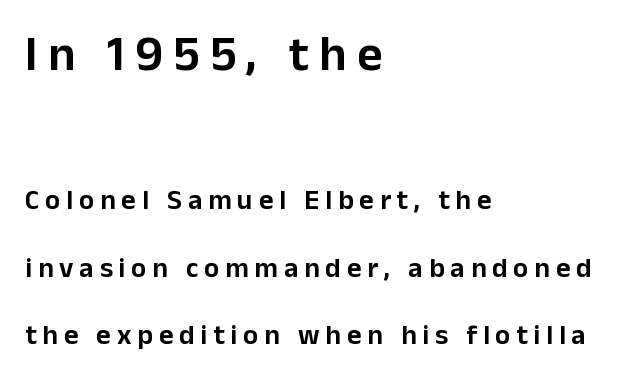
{"serif": "no", "italic": "no", "width": "normal", "stroke_contrast": "low", "x_height": "medium", "monospaced": "no", "underline": "no", "align": "left", "line_spacing": "loose", "line_spacing_ratio": 2.42, "letter_spacing": "wide", "letter_spacing_em": 0.21, "larger_block": "first", "size_ratio": 1.75, "glyph_px": 49}
